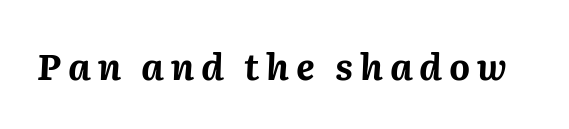
Tall strokes in this sample are angled rather than plumb. The glyphs have the mass of a bold cut. The space directly below the letters is spotless. Do the characters align in a grid? No, the font is proportional.
